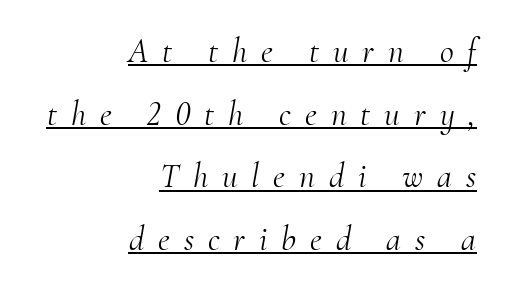
Q: Is the text bold? A: No.
Q: Is the text italic (slanted)? A: Yes, it leans right by about 10 degrees.
Q: Is the typeface a serif or a sans-serif typeface? A: Serif.
Q: Is the text underlined? A: Yes.
Q: How is the paragraph aligned? A: Right-aligned.
Q: Is the spacing between letters normal or unusually wide? A: Unusually wide.
Q: Width (condensed, normal, or wide)? A: Normal.
Q: Stroke contrast? A: Medium.
Q: x-height? A: Small.
Q: Monospaced? A: No.
